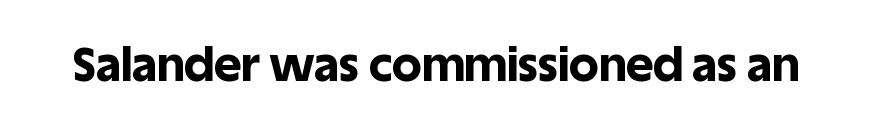
{"serif": "no", "italic": "no", "bold": "yes", "weight": "bold", "width": "normal", "x_height": "large", "monospaced": "no", "underline": "no", "letter_spacing": "normal", "letter_spacing_em": 0.0, "glyph_px": 47}
